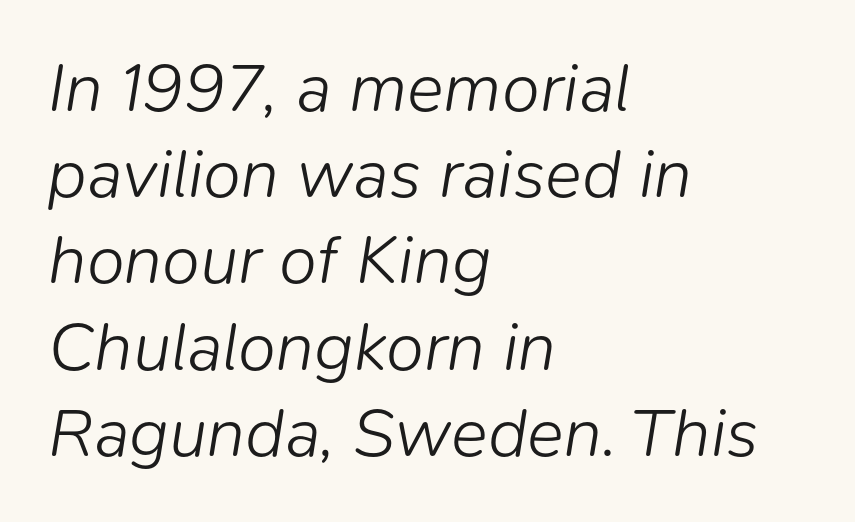
{"italic": "yes", "lean": "right", "slant_degrees": 9, "bold": "no", "weight": "light", "width": "normal", "stroke_contrast": "low", "x_height": "medium", "monospaced": "no", "underline": "no", "align": "left", "line_spacing": "normal", "line_spacing_ratio": 1.25, "letter_spacing": "normal", "letter_spacing_em": 0.0, "glyph_px": 69}
